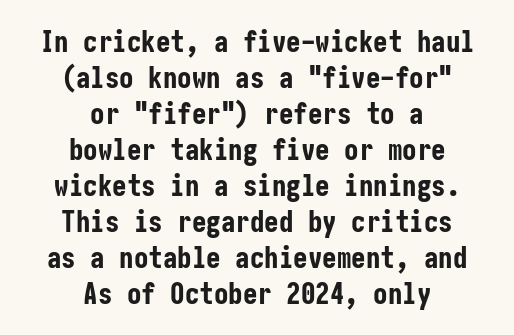
{"serif": "no", "italic": "no", "bold": "yes", "weight": "bold", "width": "condensed", "stroke_contrast": "low", "x_height": "medium", "underline": "no", "align": "center", "line_spacing_ratio": 1.24, "letter_spacing": "normal", "letter_spacing_em": 0.0, "glyph_px": 29}
